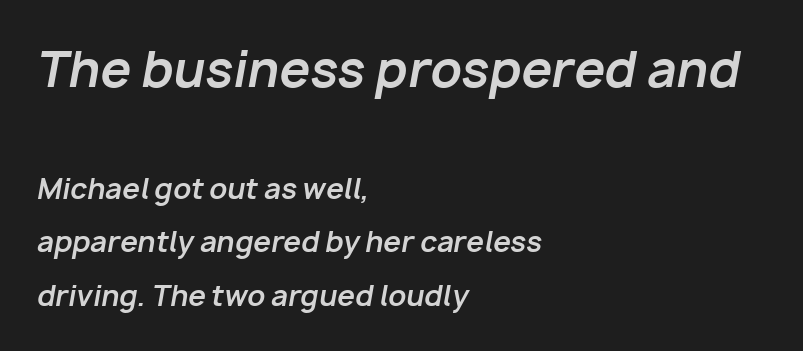
Q: Is the text bold? A: Yes.
Q: Is the text italic (slanted)? A: Yes, it leans right by about 10 degrees.
Q: Is the text underlined? A: No.
Q: How is the paragraph aligned? A: Left-aligned.
Q: Is the spacing between letters normal or unusually wide? A: Normal.
Q: Is the spacing between lines tight, normal or loose? A: Loose.
Q: Which block of text is set in a larger size, the first (top) or the second (bottom)? A: The first (top) one.
Q: Width (condensed, normal, or wide)? A: Normal.
Q: Stroke contrast? A: Low.
Q: x-height? A: Medium.
Q: Monospaced? A: No.
